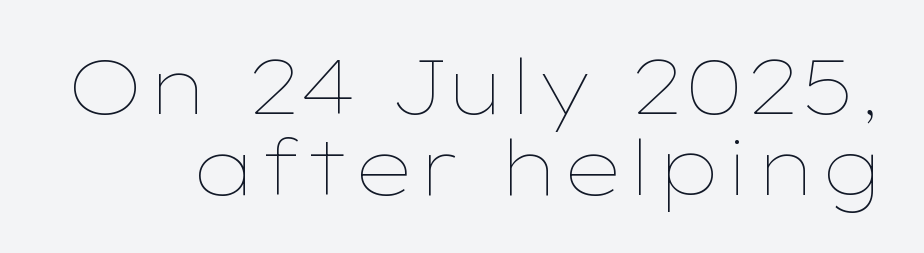
The letterforms sit at book weight or below. Words appear dense and cohesive because spacing is normal. Upright lettering throughout. You could not count columns in this text — the font is proportionally spaced. Has an underline been added? It has not. The block of text is dense from top to bottom, with scant space between rows.
